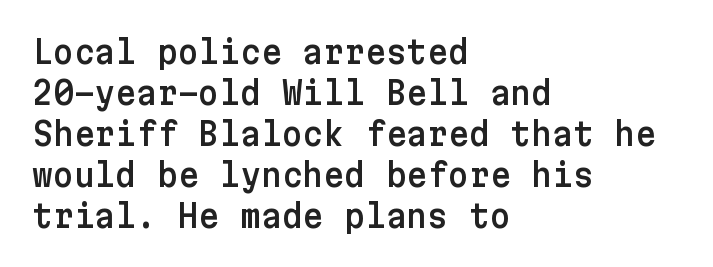
The passage shown is not underscored anywhere. Standard letterfit; no display-style spreading of the glyphs. Every character sits straight up, as roman type does. Caption: multi-line text, flush left, ragged right. A typesetter would label this face a sans.
